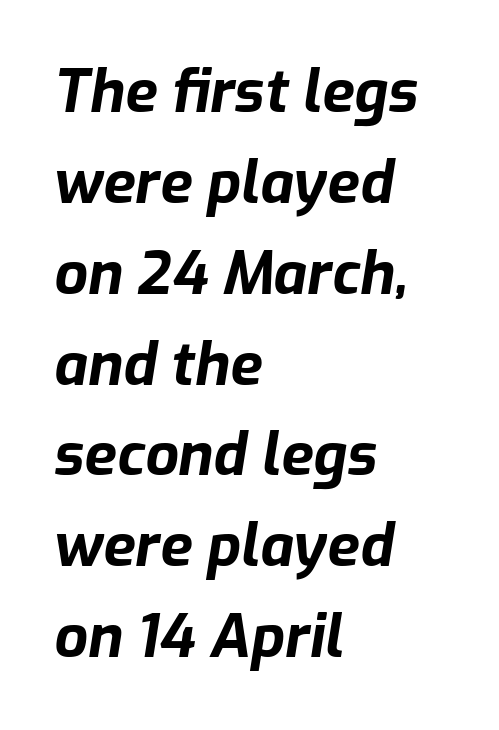
The image shows 59 px bold type, italic (leaning right); set left-aligned, normal line spacing (1.54x), normal letter spacing, not underlined; low stroke contrast and a medium x-height.
